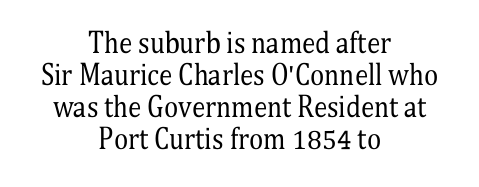
Q: Is the text bold? A: No.
Q: Is the text italic (slanted)? A: No, it is upright.
Q: Is the text underlined? A: No.
Q: How is the paragraph aligned? A: Centered.
Q: Is the spacing between letters normal or unusually wide? A: Normal.
